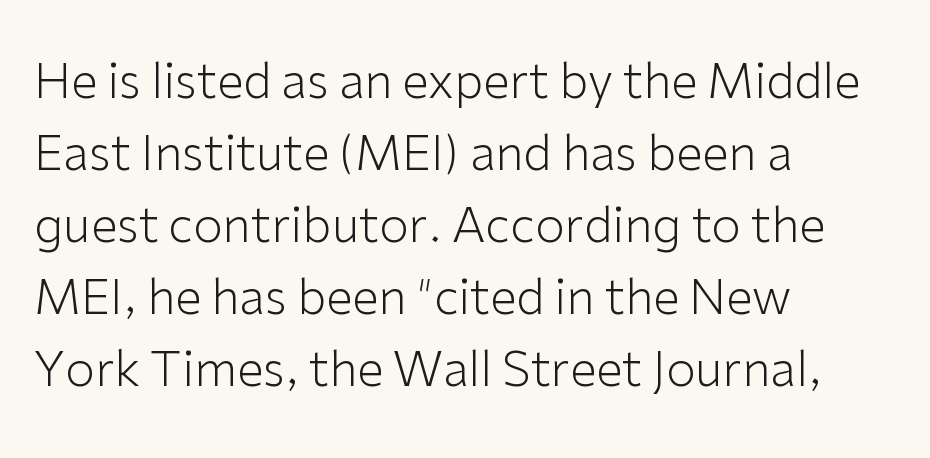
Nope, not italic — everything's standing straight. The glyphs in this specimen are sans serif. Stem width sits at or under what a default text font uses. Each line starts at the same left margin while the right side varies. The passage shown is typed in a proportional face where columns would drift.
